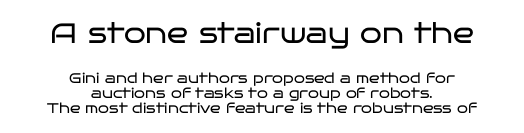
Q: Is the text bold? A: No.
Q: Is the text italic (slanted)? A: No, it is upright.
Q: Is the typeface a serif or a sans-serif typeface? A: Sans-serif.
Q: Is the text underlined? A: No.
Q: How is the paragraph aligned? A: Centered.
Q: Is the spacing between letters normal or unusually wide? A: Normal.
Q: Is the spacing between lines tight, normal or loose? A: Tight.
Q: Which block of text is set in a larger size, the first (top) or the second (bottom)? A: The first (top) one.
Q: Width (condensed, normal, or wide)? A: Wide.
Q: Stroke contrast? A: Low.
Q: x-height? A: Large.
Q: Monospaced? A: No.
